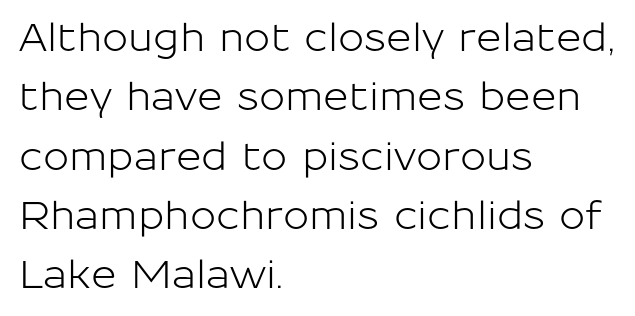
The image shows 39 px sans-serif type, upright; set left-aligned, normal line spacing (1.52x), normal letter spacing, not underlined; low stroke contrast and a medium x-height.
